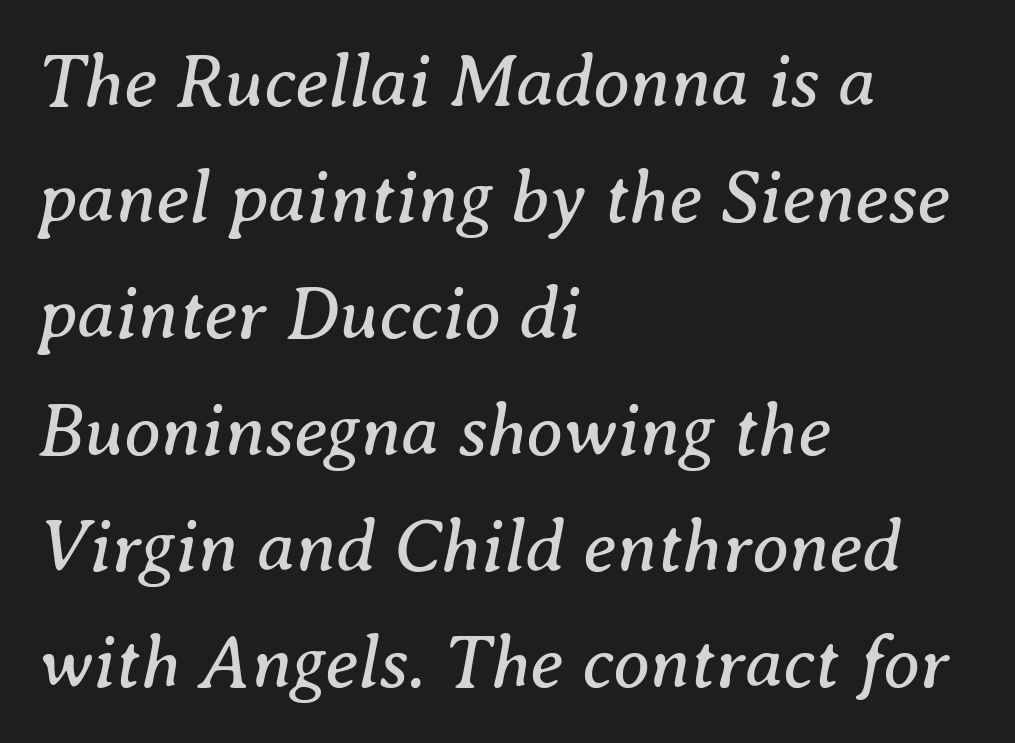
A quiet, ordinary-to-light weight characterises the typeface. Vertically, the passage feels balanced, rows spaced as you'd expect. The horizontal fit of the characters is conventional and even. These lines stack with their left ends in a neat column.
